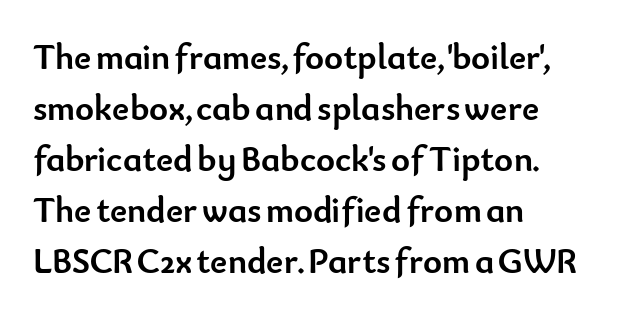
The passage shown stacks its lines at a standard gap. The passage shown is typeset with a sans-serif family. The compositor pushed each line to the left boundary. Upright lettering throughout. Each letter keeps its own natural width here, so spacing adapts to shape.
